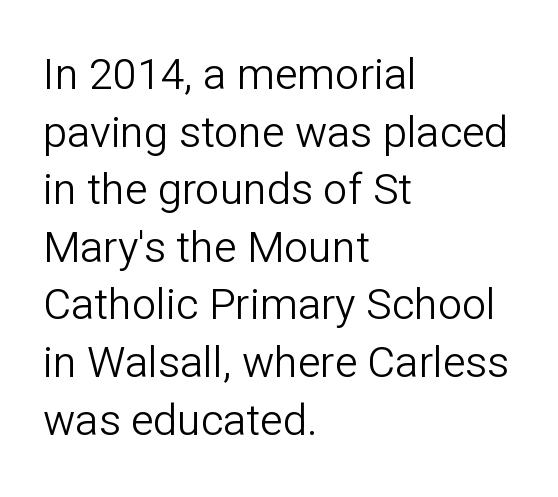
The image shows 43 px light sans-serif type, upright; set left-aligned, normal line spacing (1.34x), normal letter spacing, not underlined; low stroke contrast and a medium x-height.
